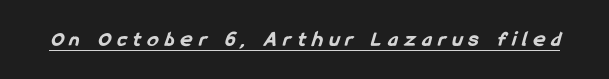
The image shows 22 px bold type; set unusually wide letter spacing (+0.3 em), underlined.
